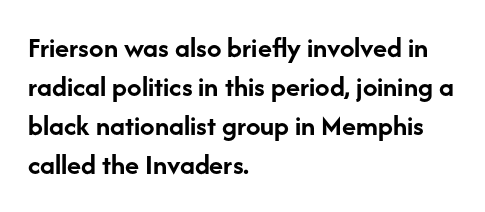
The image shows 29 px semibold sans-serif type, upright; set left-aligned, normal line spacing (1.34x), normal letter spacing, not underlined; low stroke contrast and a medium x-height.
